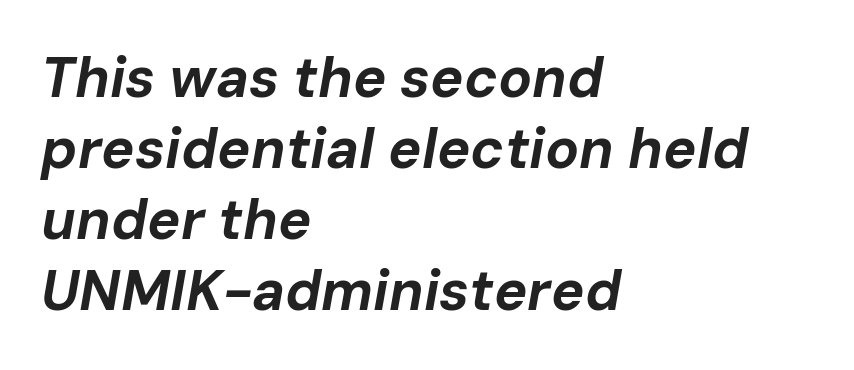
{"italic": "yes", "lean": "right", "slant_degrees": 10, "bold": "yes", "weight": "bold", "width": "normal", "stroke_contrast": "low", "x_height": "medium", "monospaced": "no", "underline": "no", "align": "left", "line_spacing": "normal", "line_spacing_ratio": 1.27, "letter_spacing": "normal", "letter_spacing_em": 0.0, "glyph_px": 56}
